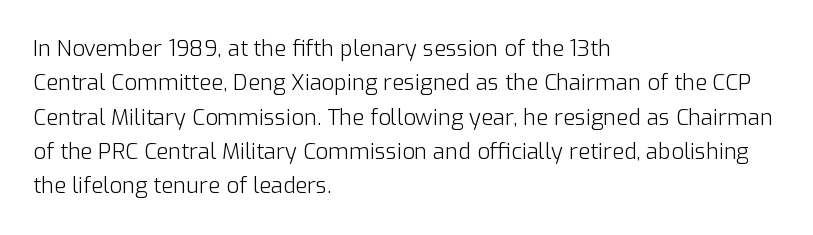
Q: Is the text bold? A: No.
Q: Is the text italic (slanted)? A: No, it is upright.
Q: Is the text underlined? A: No.
Q: How is the paragraph aligned? A: Left-aligned.
Q: Is the spacing between letters normal or unusually wide? A: Normal.
Q: Is the spacing between lines tight, normal or loose? A: Normal.
